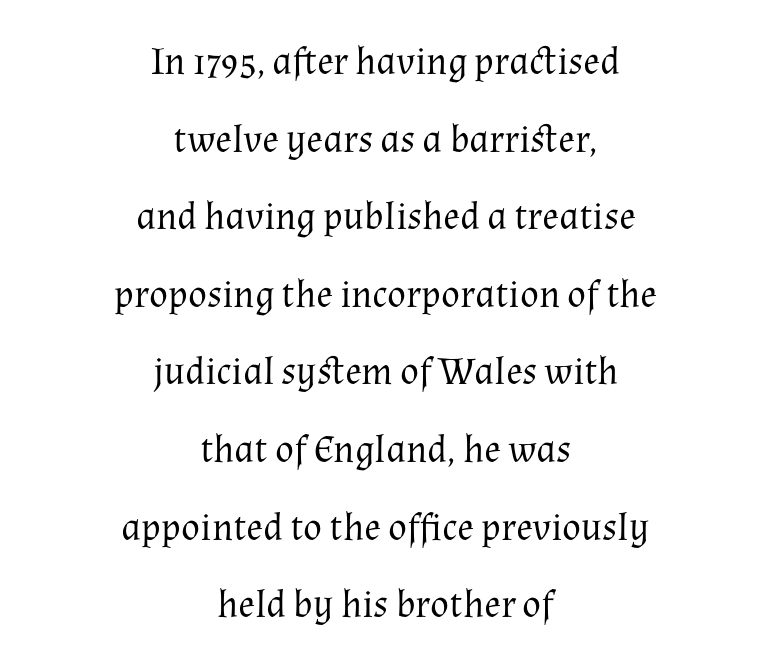
The image shows 39 px regular-weight serif type, upright; set centered, loose line spacing (1.99x), normal letter spacing, not underlined; medium stroke contrast and a medium x-height.
